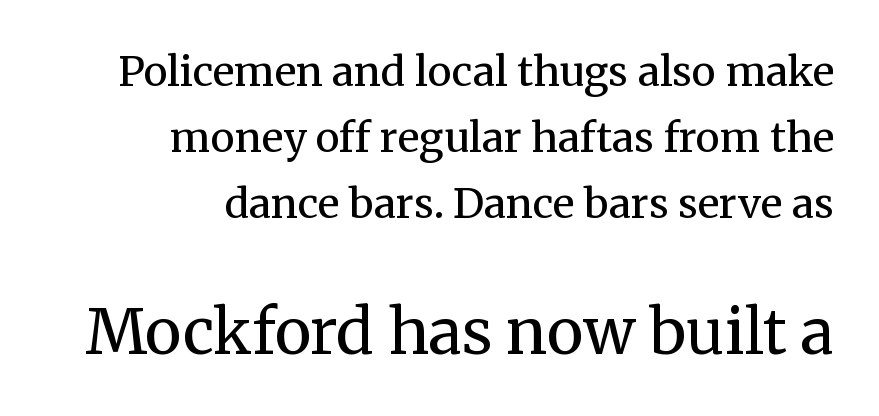
Q: Is the text bold? A: No.
Q: Is the text italic (slanted)? A: No, it is upright.
Q: Is the typeface a serif or a sans-serif typeface? A: Serif.
Q: Is the text underlined? A: No.
Q: How is the paragraph aligned? A: Right-aligned.
Q: Is the spacing between letters normal or unusually wide? A: Normal.
Q: Is the spacing between lines tight, normal or loose? A: Normal.
Q: Which block of text is set in a larger size, the first (top) or the second (bottom)? A: The second (bottom) one.
Q: Width (condensed, normal, or wide)? A: Normal.
Q: Stroke contrast? A: Medium.
Q: x-height? A: Medium.
Q: Monospaced? A: No.
